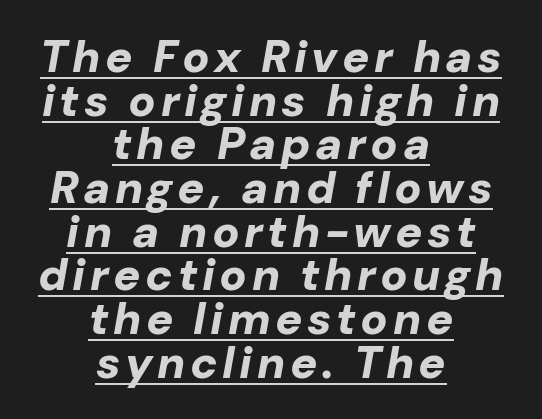
Pretty heavy lettering here — definitely bold. The letters are slanted; this is an italic face. Visually the block forms a symmetrical silhouette, jagged on both flanks. A typographer would call this underscored text.
